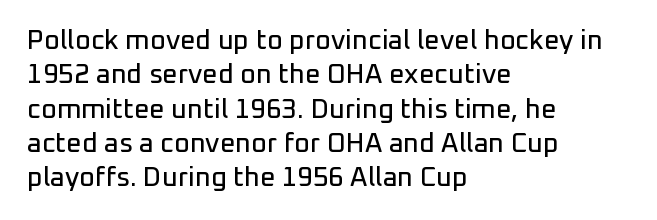
Q: Is the text italic (slanted)? A: No, it is upright.
Q: Is the text underlined? A: No.
Q: How is the paragraph aligned? A: Left-aligned.
Q: Is the spacing between letters normal or unusually wide? A: Normal.
Q: Is the spacing between lines tight, normal or loose? A: Normal.
